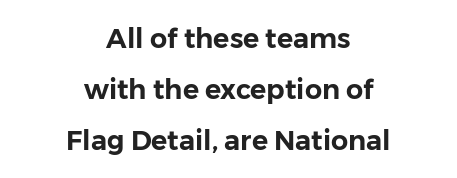
The image shows 27 px text type, upright; set centered, line spacing 1.88x, normal letter spacing, not underlined.
